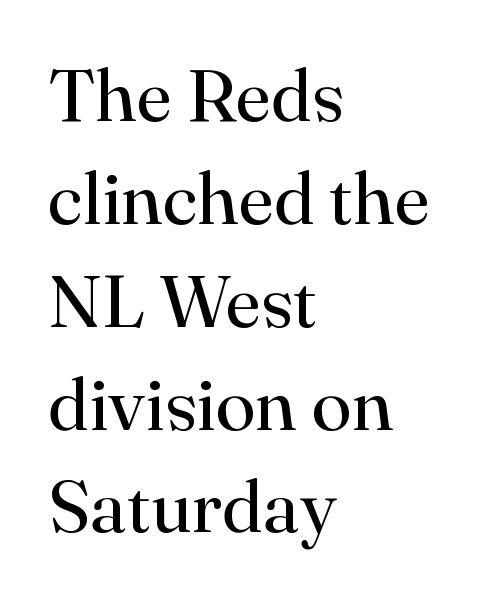
{"serif": "yes", "italic": "no", "bold": "no", "weight": "regular", "width": "normal", "stroke_contrast": "high", "x_height": "small", "monospaced": "no", "underline": "no", "align": "left", "line_spacing": "normal", "line_spacing_ratio": 1.39, "letter_spacing": "normal", "letter_spacing_em": 0.0, "glyph_px": 74}
